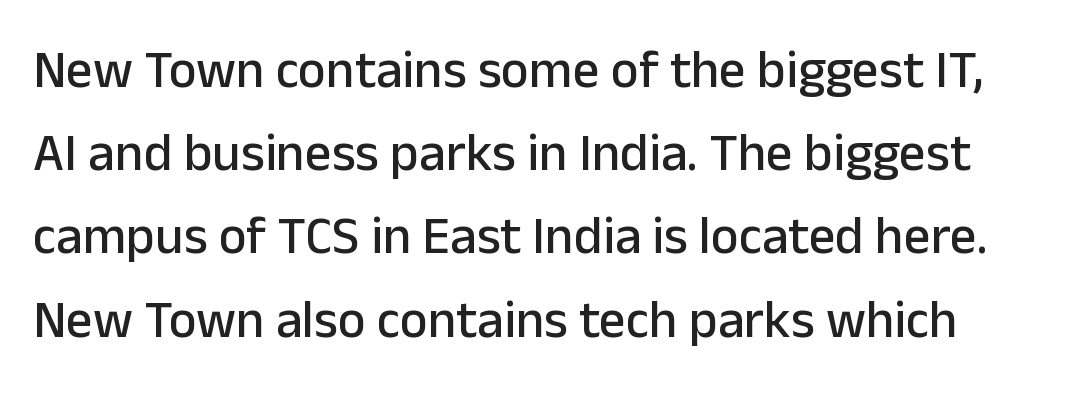
Q: Is the text italic (slanted)? A: No, it is upright.
Q: Is the typeface a serif or a sans-serif typeface? A: Sans-serif.
Q: Is the text underlined? A: No.
Q: Is the spacing between letters normal or unusually wide? A: Normal.
Q: Is the spacing between lines tight, normal or loose? A: Normal.
Q: Width (condensed, normal, or wide)? A: Normal.
Q: Stroke contrast? A: Low.
Q: x-height? A: Medium.
Q: Monospaced? A: No.
